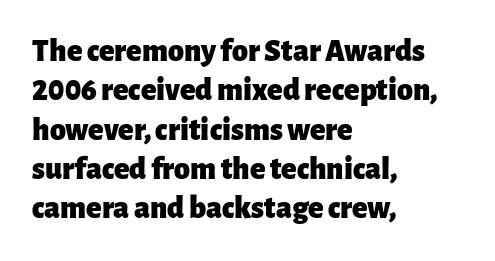
The compositor pushed each line to the left boundary. The letterforms sit shoulder to shoulder at normal distance. Each letter keeps its own natural width here, so spacing adapts to shape. Underlining? Definitely not there. No italicization has been applied; the sample stays upright. Heavy, bold letterforms.
